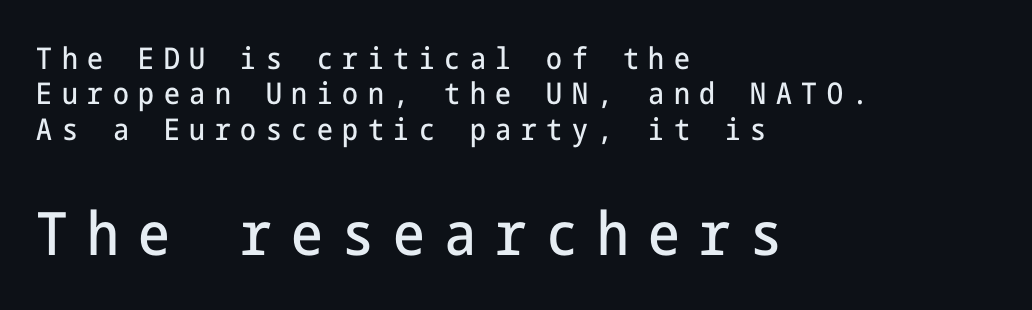
The image shows 60 px condensed sans-serif type, upright; set left-aligned, line spacing 1.18x, unusually wide letter spacing (+0.32 em), not underlined; the second (bottom) block is 2.0x larger; low stroke contrast and a medium x-height.
